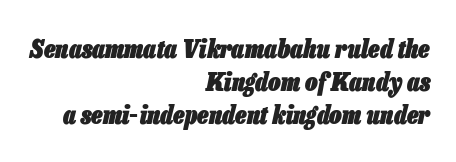
Q: Is the text bold? A: Yes.
Q: Is the text italic (slanted)? A: Yes, it leans right by about 13 degrees.
Q: Is the text underlined? A: No.
Q: How is the paragraph aligned? A: Right-aligned.
Q: Is the spacing between letters normal or unusually wide? A: Normal.
Q: Is the spacing between lines tight, normal or loose? A: Normal.
